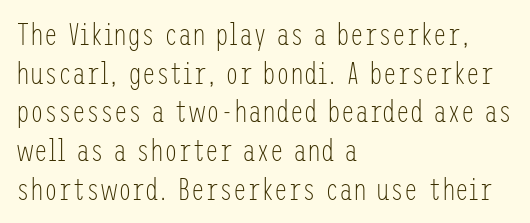
Q: Is the text bold? A: No.
Q: Is the text italic (slanted)? A: No, it is upright.
Q: Is the typeface a serif or a sans-serif typeface? A: Sans-serif.
Q: Is the text underlined? A: No.
Q: How is the paragraph aligned? A: Left-aligned.
Q: Is the spacing between letters normal or unusually wide? A: Normal.
Q: Is the spacing between lines tight, normal or loose? A: Normal.
Q: Width (condensed, normal, or wide)? A: Condensed.
Q: Stroke contrast? A: Low.
Q: x-height? A: Medium.
